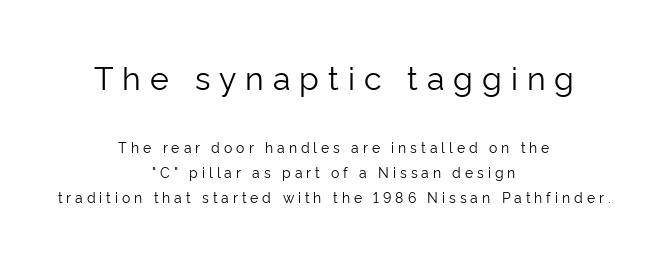
{"serif": "no", "italic": "no", "bold": "no", "weight": "light", "width": "normal", "stroke_contrast": "low", "x_height": "medium", "monospaced": "no", "underline": "no", "align": "center", "line_spacing_ratio": 1.81, "letter_spacing": "wide", "letter_spacing_em": 0.28, "larger_block": "first", "size_ratio": 2.29, "glyph_px": 32}
